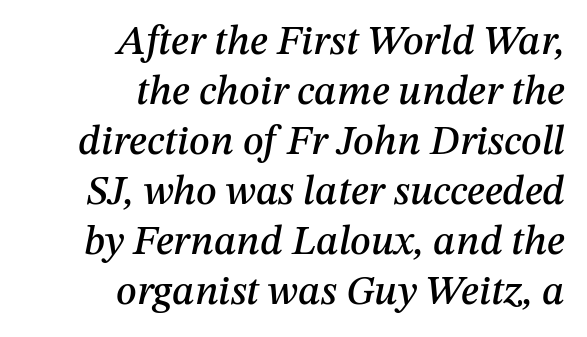
{"italic": "yes", "lean": "right", "slant_degrees": 12, "width": "normal", "stroke_contrast": "medium", "x_height": "medium", "monospaced": "no", "underline": "no", "align": "right", "line_spacing_ratio": 1.22, "letter_spacing": "normal", "letter_spacing_em": 0.0, "glyph_px": 41}
